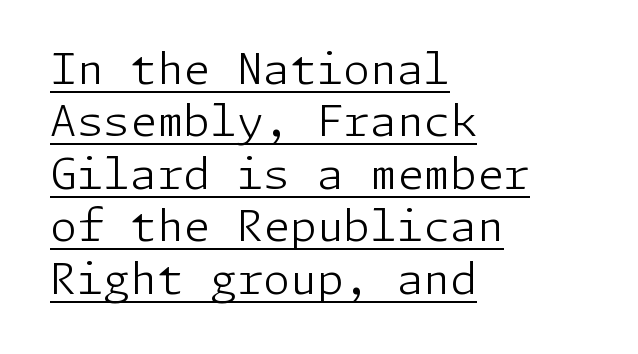
The image shows 43 px light sans-serif type, upright; set left-aligned, line spacing 1.22x, normal letter spacing, underlined; low stroke contrast and a medium x-height.
